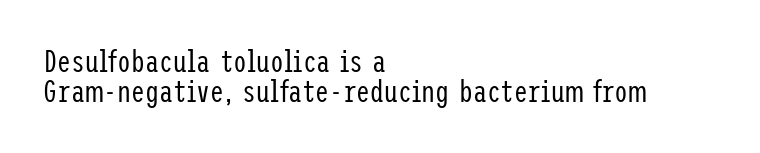
The foot of each line stays bare and open. The weight tops out at a normal text grade. The rag falls on the right side of this text block. Quick note: interline space is minimal.
